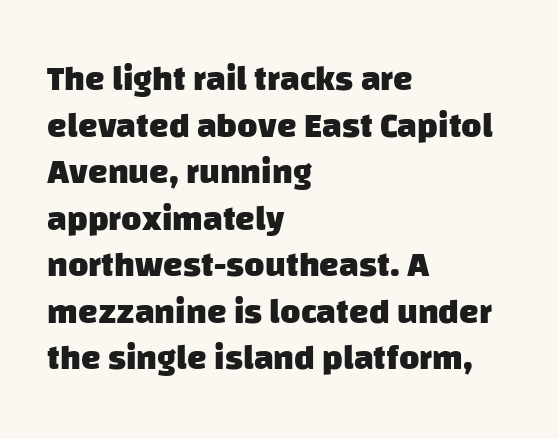
The image shows 35 px heavy sans-serif type; set left-aligned, normal line spacing (1.33x), normal letter spacing, not underlined; low stroke contrast and a large x-height.
